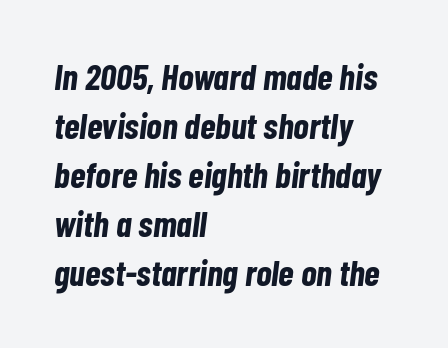
The line-height multiplier appears to be the usual default. Students, this is bold: see how much ink each stroke carries. Beneath every word, the page is bare. Rendered with sloped, italic letterforms. Glyph-to-glyph distance matches everyday printed text. Each letter keeps its own natural width here, so spacing adapts to shape.
